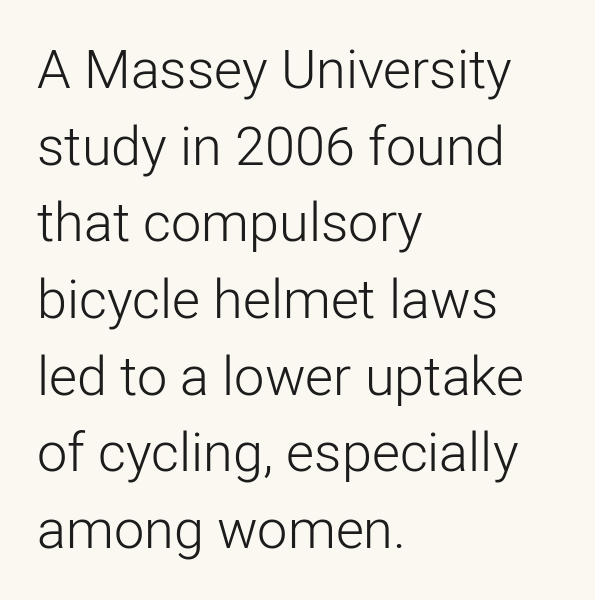
{"serif": "no", "italic": "no", "bold": "no", "weight": "light", "width": "normal", "stroke_contrast": "low", "x_height": "medium", "monospaced": "no", "underline": "no", "align": "left", "line_spacing": "normal", "line_spacing_ratio": 1.42, "letter_spacing": "normal", "letter_spacing_em": 0.0, "glyph_px": 54}
